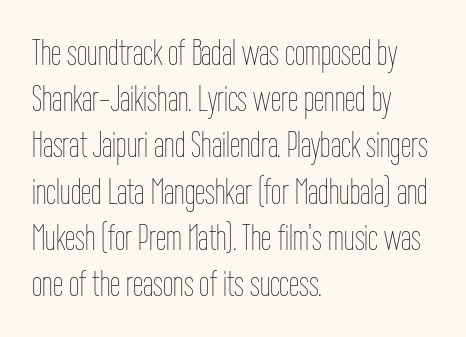
The image shows 37 px thin, condensed type, upright; set left-aligned, normal line spacing (1.25x), normal letter spacing, not underlined; low stroke contrast and a medium x-height.
